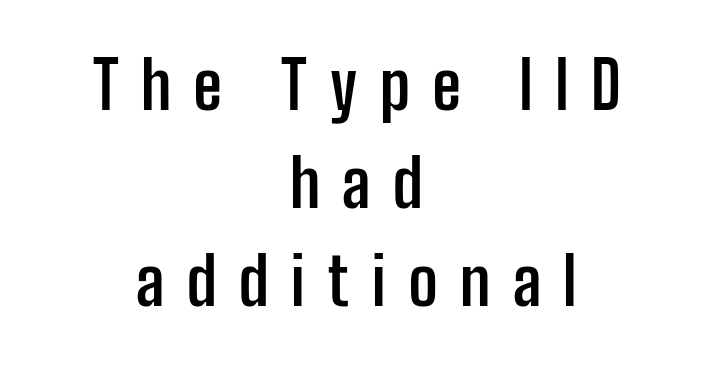
The image shows 65 px semibold, condensed sans-serif type, upright; set centered, normal line spacing (1.51x), unusually wide letter spacing (+0.34 em), not underlined; low stroke contrast and a medium x-height.
